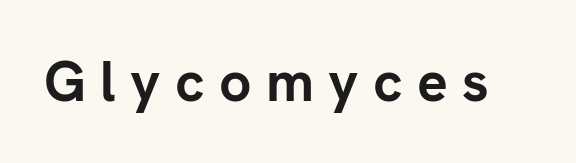
The image shows 57 px semibold sans-serif type, upright; set unusually wide letter spacing (+0.25 em), not underlined; low stroke contrast and a medium x-height.
